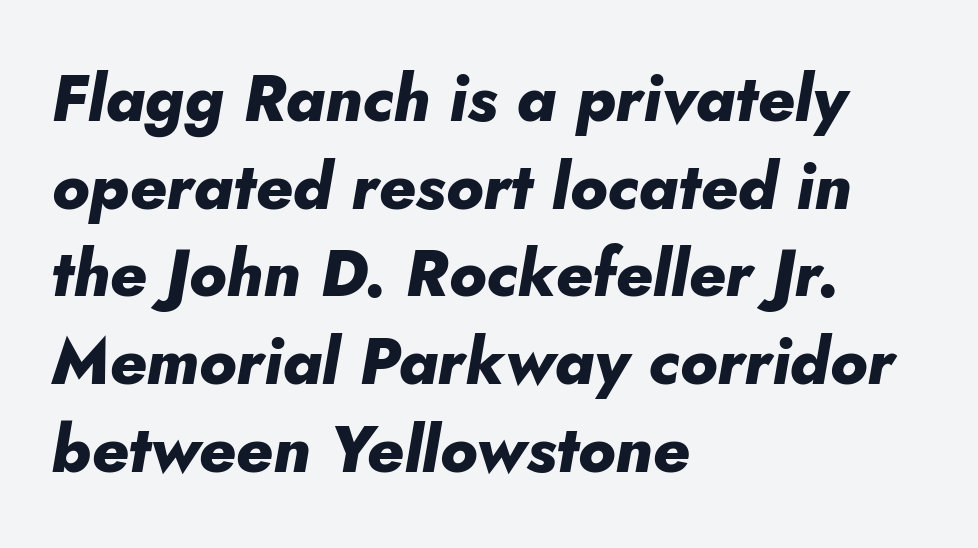
Baseline-to-baseline distance is the conventional proportion of letter height. A typesetter would call this proportional, since set widths differ per character. The lettering tilts uniformly, giving the passage an italic look. Tracking here is standard; glyphs follow each other at the usual distance.
